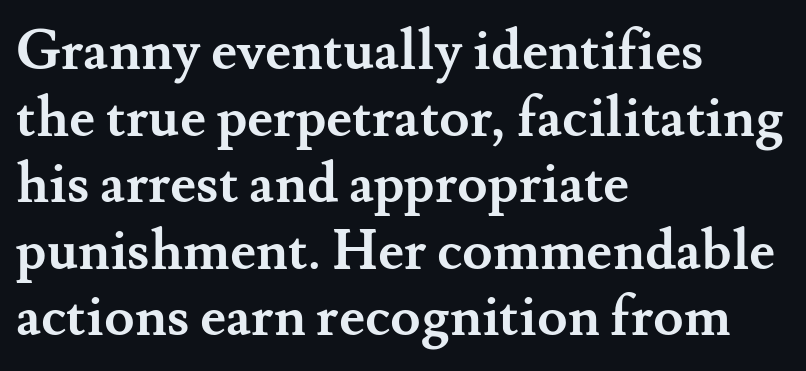
The image shows 55 px semibold serif type, upright; set left-aligned, line spacing 1.21x, normal letter spacing, not underlined; medium stroke contrast and a small x-height.
